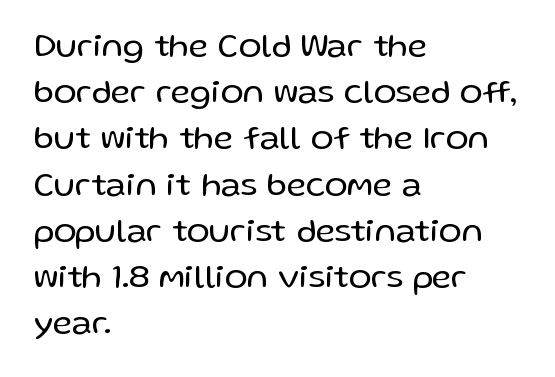
Stems and bowls with no extra thickness — not bold. A normal amount of white space separates one row of letters from the next. These lines are set flush left with a ragged right edge. Note the varied advance widths — an 'i' is clearly narrower than an 'm'. Observe the absence of serifs on each vertical stroke in this sample.
